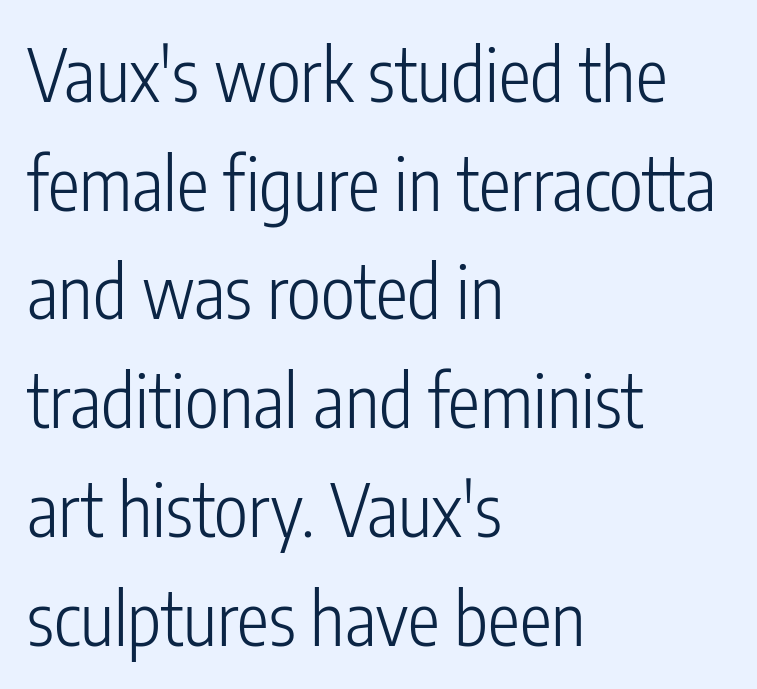
Q: Is the text bold? A: No.
Q: Is the text italic (slanted)? A: No, it is upright.
Q: Is the typeface a serif or a sans-serif typeface? A: Sans-serif.
Q: Is the text underlined? A: No.
Q: How is the paragraph aligned? A: Left-aligned.
Q: Is the spacing between letters normal or unusually wide? A: Normal.
Q: Is the spacing between lines tight, normal or loose? A: Normal.
Q: Width (condensed, normal, or wide)? A: Condensed.
Q: Stroke contrast? A: Low.
Q: x-height? A: Medium.
Q: Monospaced? A: No.
